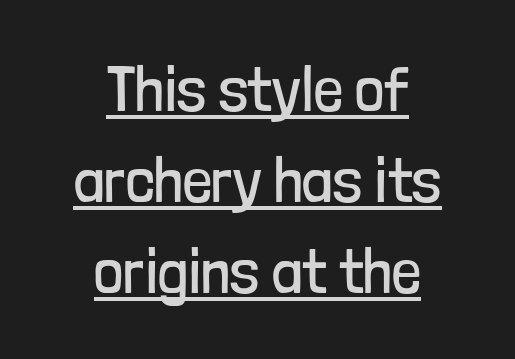
{"serif": "no", "italic": "no", "bold": "no", "weight": "regular", "width": "condensed", "stroke_contrast": "low", "x_height": "medium", "monospaced": "no", "underline": "yes", "align": "center", "line_spacing": "normal", "line_spacing_ratio": 1.42, "letter_spacing": "normal", "letter_spacing_em": 0.0, "glyph_px": 64}
